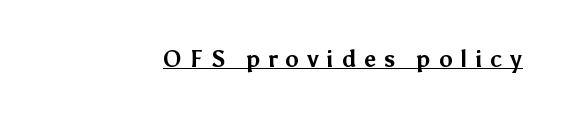
The image shows 23 px bold type, upright; set unusually wide letter spacing (+0.34 em), underlined.
